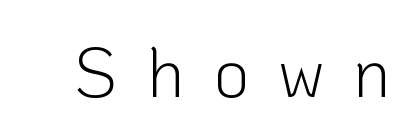
Summary of weight: not heavy and not bold. These lines are rendered in a variable-pitch font. Each word looks stretched out because of the extra space between its letters. Grotesque or geometric, the face here clearly has no serifs. Ordinary non-slanted type is in use.
